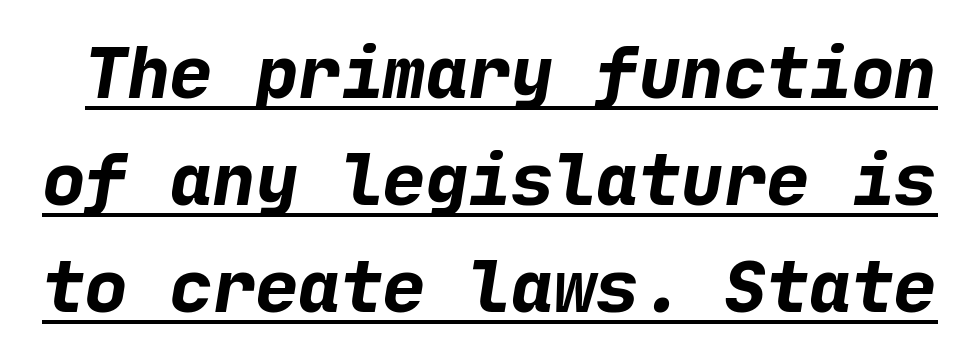
The image shows 71 px bold sans-serif type; set normal line spacing (1.51x), normal letter spacing, underlined; low stroke contrast and a medium x-height.
